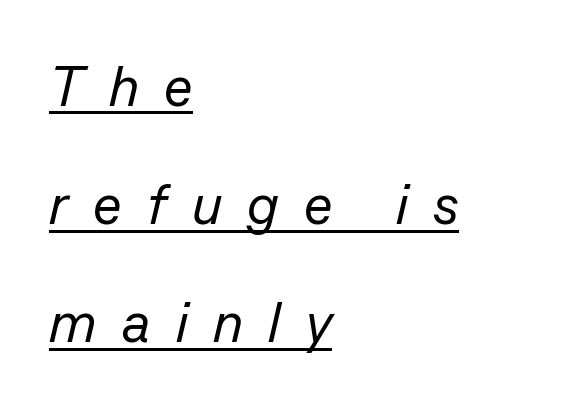
{"italic": "yes", "lean": "right", "slant_degrees": 13, "bold": "no", "weight": "regular", "width": "normal", "stroke_contrast": "low", "x_height": "medium", "monospaced": "no", "underline": "yes", "align": "left", "line_spacing": "loose", "line_spacing_ratio": 2.11, "letter_spacing": "wide", "letter_spacing_em": 0.45, "glyph_px": 56}
